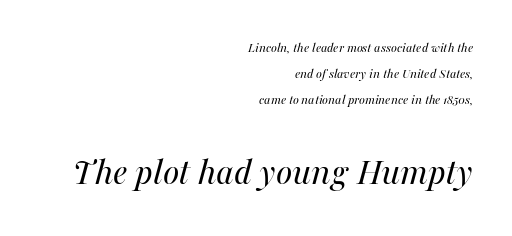
The image shows 39 px regular-weight type, italic (leaning right); set right-aligned, line spacing 1.87x, normal letter spacing, not underlined; the second (bottom) block is 2.79x larger; medium stroke contrast and a medium x-height.
